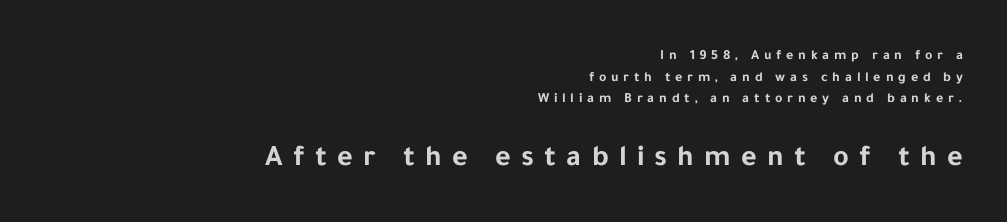
The image shows 30 px bold sans-serif type, upright; set right-aligned, normal line spacing (1.54x), unusually wide letter spacing (+0.34 em), not underlined; the second (bottom) block is 2.14x larger; low stroke contrast and a medium x-height.
